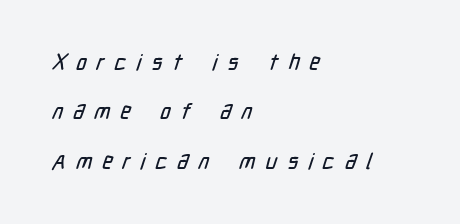
Q: Is the text underlined? A: No.
Q: How is the paragraph aligned? A: Left-aligned.
Q: Is the spacing between letters normal or unusually wide? A: Unusually wide.
Q: Is the spacing between lines tight, normal or loose? A: Loose.
